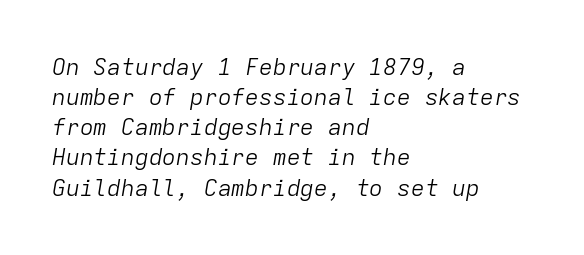
The image shows 23 px text type, italic (leaning right); set left-aligned, normal line spacing (1.31x), normal letter spacing, not underlined.
